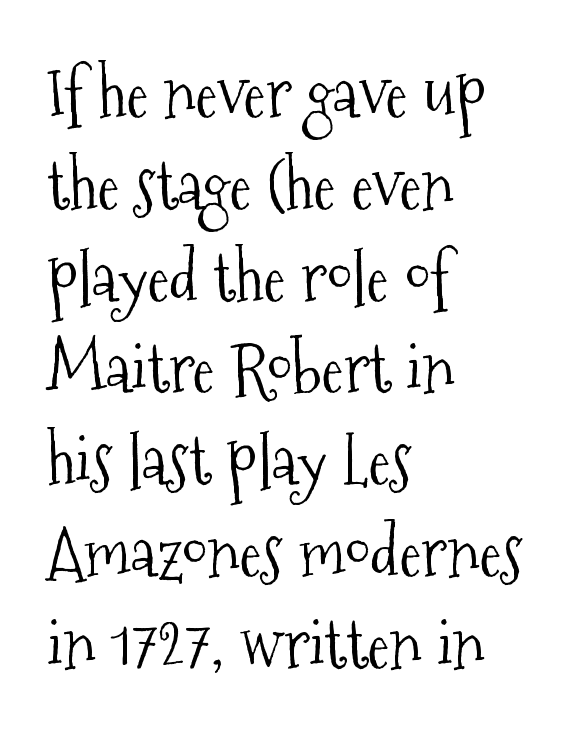
The image shows 67 px light, condensed serif type, upright; set left-aligned, normal line spacing (1.37x), normal letter spacing, not underlined; medium stroke contrast and a medium x-height.
